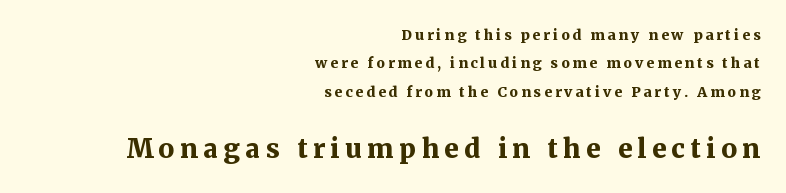
{"italic": "no", "bold": "yes", "underline": "no", "align": "right", "line_spacing": "loose", "line_spacing_ratio": 2.03, "letter_spacing": "wide", "letter_spacing_em": 0.21, "larger_block": "second", "size_ratio": 1.86, "glyph_px": 26}
